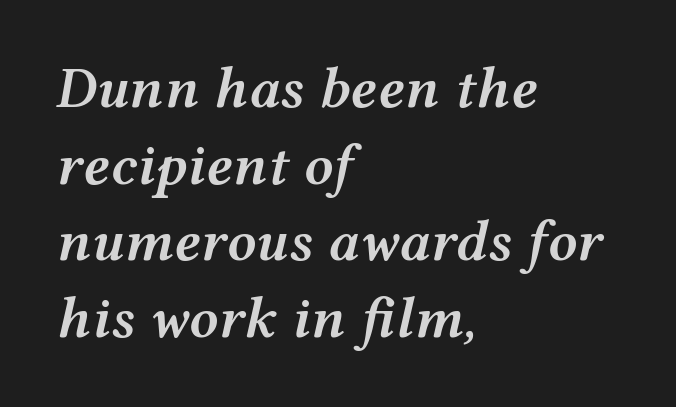
Q: Is the text bold? A: Semi-bold.
Q: Is the text italic (slanted)? A: Yes, it leans right by about 12 degrees.
Q: Is the text underlined? A: No.
Q: How is the paragraph aligned? A: Left-aligned.
Q: Is the spacing between letters normal or unusually wide? A: Normal.
Q: Is the spacing between lines tight, normal or loose? A: Normal.
Q: Width (condensed, normal, or wide)? A: Wide.
Q: Stroke contrast? A: Medium.
Q: x-height? A: Medium.
Q: Monospaced? A: No.
